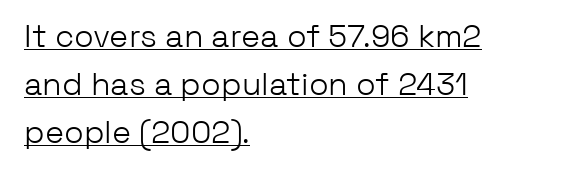
Q: Is the text bold? A: No.
Q: Is the text italic (slanted)? A: No, it is upright.
Q: Is the typeface a serif or a sans-serif typeface? A: Sans-serif.
Q: Is the text underlined? A: Yes.
Q: How is the paragraph aligned? A: Left-aligned.
Q: Is the spacing between letters normal or unusually wide? A: Normal.
Q: Is the spacing between lines tight, normal or loose? A: Normal.
Q: Width (condensed, normal, or wide)? A: Normal.
Q: Stroke contrast? A: Low.
Q: x-height? A: Medium.
Q: Monospaced? A: No.
